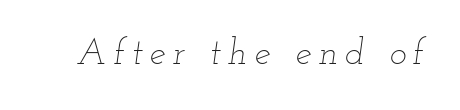
{"italic": "yes", "lean": "right", "slant_degrees": 12, "bold": "no", "weight": "thin", "width": "wide", "stroke_contrast": "low", "x_height": "small", "monospaced": "no", "underline": "no", "letter_spacing": "wide", "letter_spacing_em": 0.2, "glyph_px": 36}
